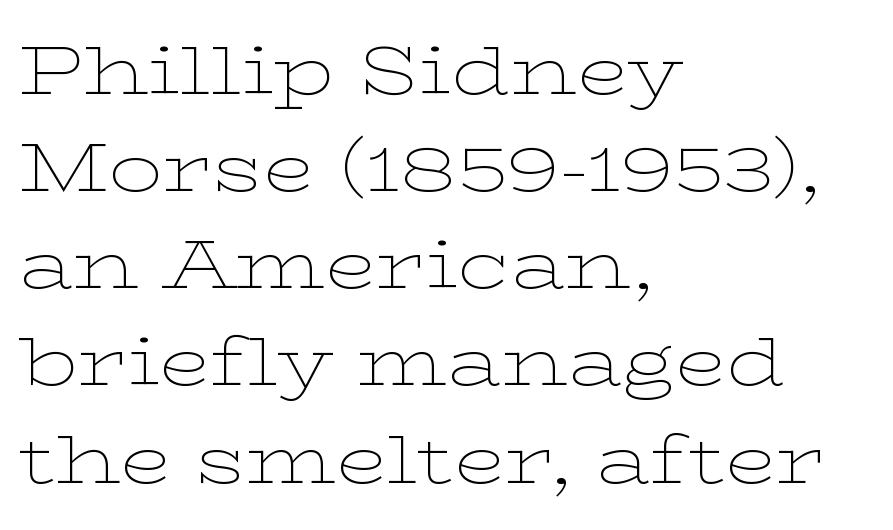
{"serif": "yes", "italic": "no", "bold": "no", "weight": "thin", "width": "wide", "stroke_contrast": "low", "x_height": "medium", "monospaced": "no", "underline": "no", "align": "left", "line_spacing": "normal", "line_spacing_ratio": 1.45, "letter_spacing": "normal", "letter_spacing_em": 0.0, "glyph_px": 67}
